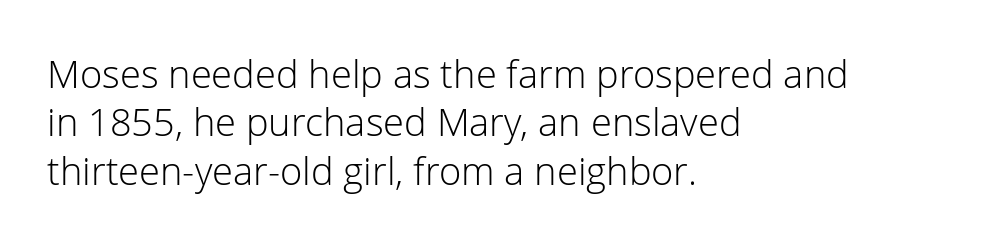
{"serif": "no", "italic": "no", "bold": "no", "weight": "light", "width": "normal", "stroke_contrast": "low", "x_height": "medium", "monospaced": "no", "underline": "no", "align": "left", "line_spacing": "normal", "line_spacing_ratio": 1.27, "letter_spacing": "normal", "letter_spacing_em": 0.0, "glyph_px": 38}
